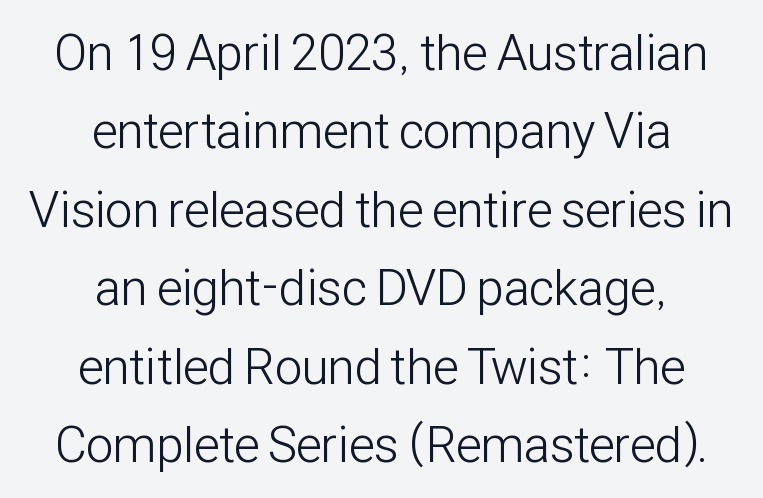
{"serif": "no", "italic": "no", "bold": "no", "weight": "light", "width": "condensed", "stroke_contrast": "low", "x_height": "medium", "monospaced": "no", "underline": "no", "align": "center", "line_spacing": "normal", "line_spacing_ratio": 1.57, "letter_spacing": "normal", "letter_spacing_em": 0.0, "glyph_px": 50}
